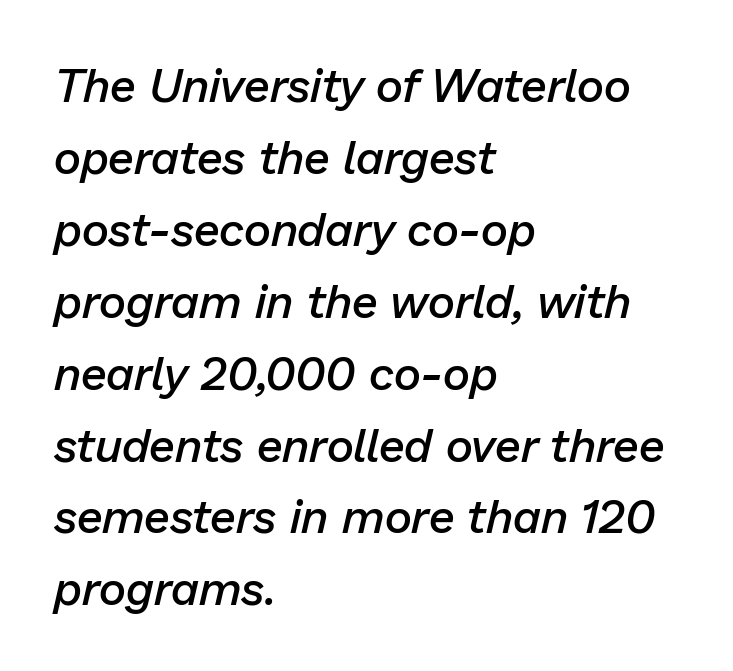
The image shows 47 px semibold type, italic (leaning right); set left-aligned, normal line spacing (1.53x), normal letter spacing, not underlined; low stroke contrast and a medium x-height.
